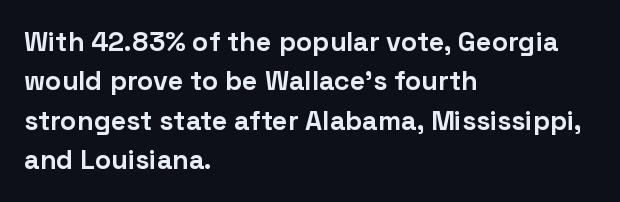
The image shows 27 px bold type, upright; set left-aligned, normal line spacing (1.46x), normal letter spacing, not underlined.
